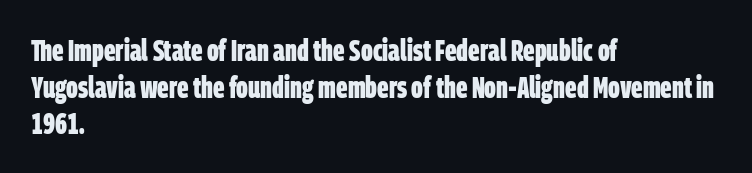
{"serif": "no", "bold": "yes", "weight": "bold", "width": "condensed", "stroke_contrast": "low", "x_height": "large", "monospaced": "no", "underline": "no", "align": "left", "line_spacing_ratio": 1.22, "letter_spacing": "normal", "letter_spacing_em": 0.0, "glyph_px": 30}
